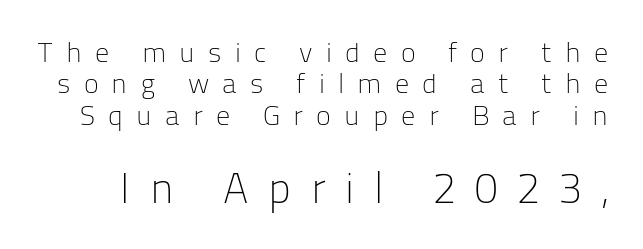
{"serif": "no", "italic": "no", "bold": "no", "weight": "light", "width": "normal", "stroke_contrast": "low", "x_height": "medium", "monospaced": "no", "underline": "no", "line_spacing": "tight", "line_spacing_ratio": 1.12, "letter_spacing": "wide", "letter_spacing_em": 0.47, "larger_block": "second", "size_ratio": 1.5, "glyph_px": 42}
